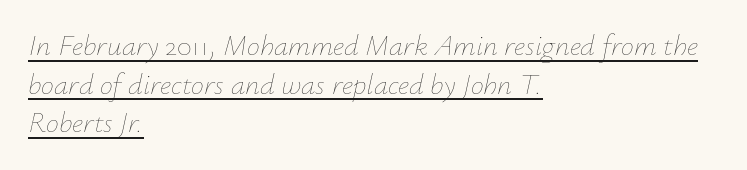
If you measured baseline to baseline, you'd find a middling distance. The face used here appears with an underline applied. Spacing verdict: proportional, widths tailored to each character. The lettering tilts uniformly, giving the passage an italic look. What stands out about the letter spacing? Nothing — it is the standard amount.
